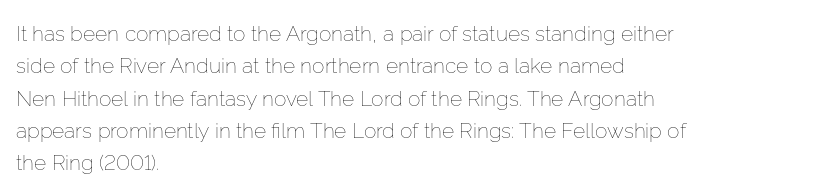
The image shows 21 px text type, upright; set left-aligned, normal line spacing (1.54x), normal letter spacing, not underlined.
